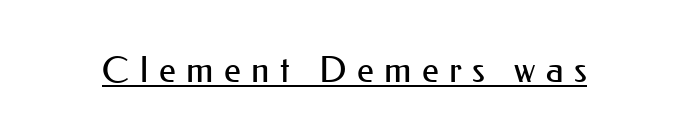
Here the glyphs are tracked loosely, breaking word shapes into spaced letters. Italic: no, the glyphs are upright roman. The rendering uses natural spacing where letterforms have individual widths. You can see a thin bar hugging the bottom of the glyphs. Stems here are at most as thick as an everyday book face.
